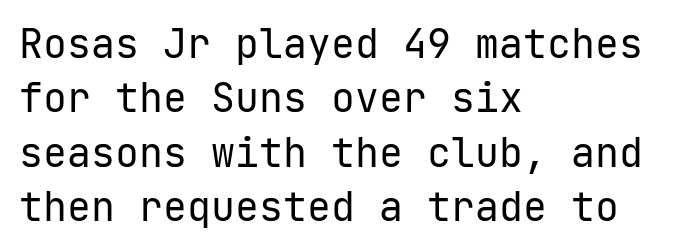
Q: Is the text bold? A: No.
Q: Is the text italic (slanted)? A: No, it is upright.
Q: Is the typeface a serif or a sans-serif typeface? A: Sans-serif.
Q: Is the text underlined? A: No.
Q: How is the paragraph aligned? A: Left-aligned.
Q: Is the spacing between letters normal or unusually wide? A: Normal.
Q: Is the spacing between lines tight, normal or loose? A: Normal.
Q: Width (condensed, normal, or wide)? A: Normal.
Q: Stroke contrast? A: Low.
Q: x-height? A: Medium.
Q: Monospaced? A: Yes.
